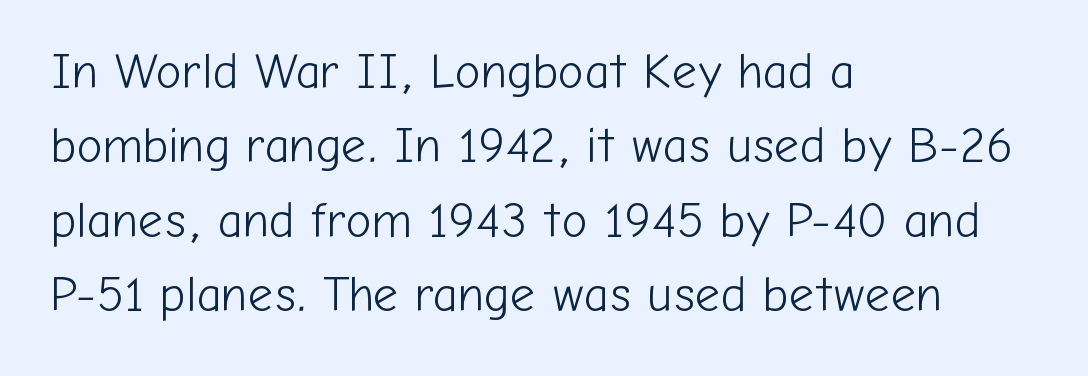
The image shows 49 px light sans-serif type, upright; set left-aligned, normal line spacing (1.52x), normal letter spacing, not underlined; low stroke contrast and a medium x-height.
